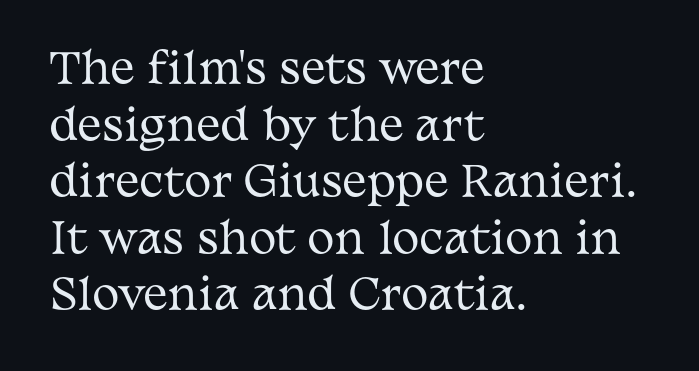
Q: Is the text bold? A: No.
Q: Is the text italic (slanted)? A: No, it is upright.
Q: Is the typeface a serif or a sans-serif typeface? A: Serif.
Q: Is the text underlined? A: No.
Q: How is the paragraph aligned? A: Left-aligned.
Q: Is the spacing between letters normal or unusually wide? A: Normal.
Q: Is the spacing between lines tight, normal or loose? A: Normal.
Q: Width (condensed, normal, or wide)? A: Wide.
Q: Stroke contrast? A: Medium.
Q: x-height? A: Medium.
Q: Monospaced? A: No.
